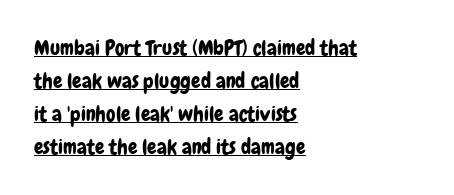
These lines were composed using upright roman letters. Characters follow at the spacing the type designer built in. What's the leading like? Ordinary, nothing unusual. One-word summary of the alignment: left.
